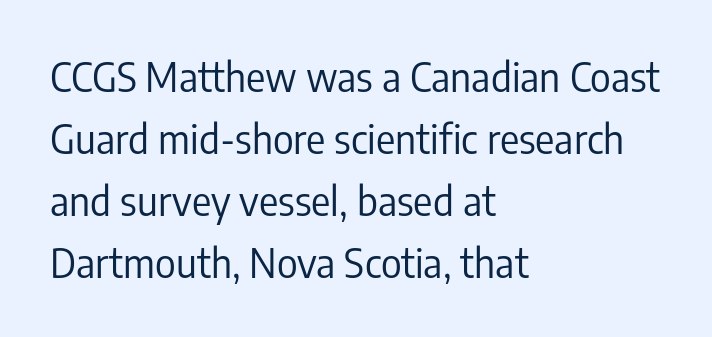
{"serif": "no", "italic": "no", "bold": "no", "weight": "regular", "width": "condensed", "stroke_contrast": "low", "x_height": "medium", "monospaced": "no", "underline": "no", "align": "left", "line_spacing": "normal", "line_spacing_ratio": 1.55, "letter_spacing": "normal", "letter_spacing_em": 0.0, "glyph_px": 40}
